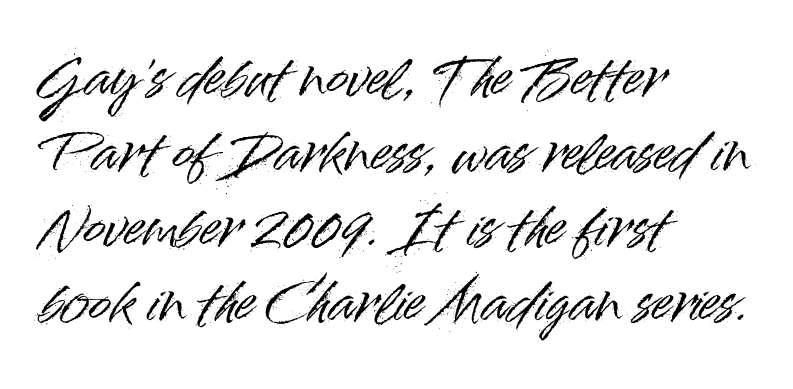
{"serif": "no", "width": "normal", "stroke_contrast": "high", "x_height": "small", "monospaced": "no", "underline": "no", "align": "left", "line_spacing": "normal", "line_spacing_ratio": 1.44, "letter_spacing": "normal", "letter_spacing_em": 0.0, "glyph_px": 52}
